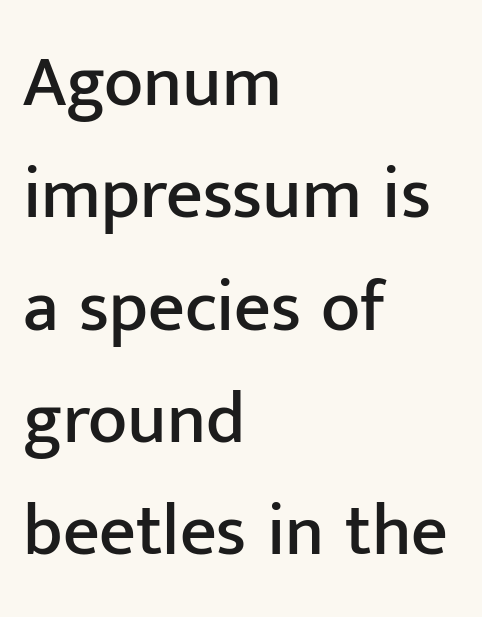
Q: Is the text italic (slanted)? A: No, it is upright.
Q: Is the typeface a serif or a sans-serif typeface? A: Sans-serif.
Q: Is the text underlined? A: No.
Q: How is the paragraph aligned? A: Left-aligned.
Q: Is the spacing between letters normal or unusually wide? A: Normal.
Q: Is the spacing between lines tight, normal or loose? A: Normal.
Q: Width (condensed, normal, or wide)? A: Normal.
Q: Stroke contrast? A: Low.
Q: x-height? A: Medium.
Q: Monospaced? A: No.
